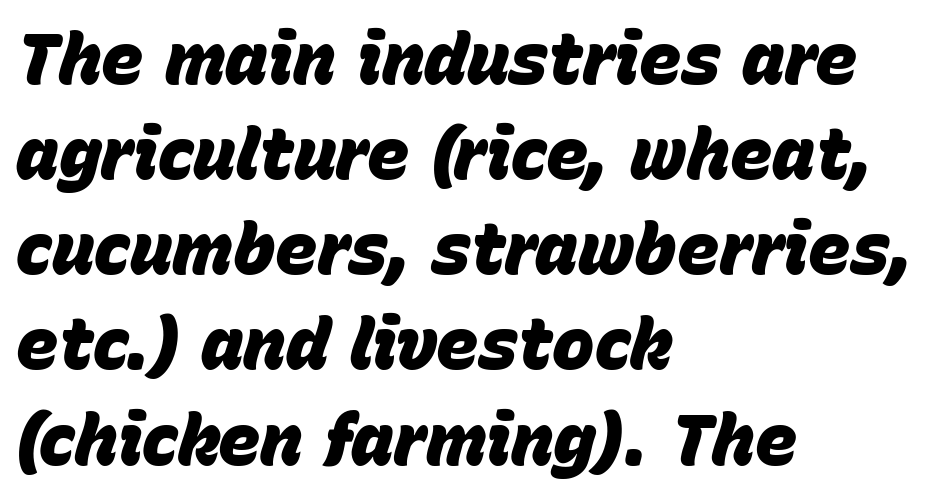
{"italic": "yes", "lean": "right", "slant_degrees": 15, "bold": "yes", "weight": "heavy", "width": "normal", "stroke_contrast": "low", "x_height": "large", "monospaced": "no", "underline": "no", "align": "left", "line_spacing": "normal", "line_spacing_ratio": 1.34, "letter_spacing": "normal", "letter_spacing_em": 0.0, "glyph_px": 71}
